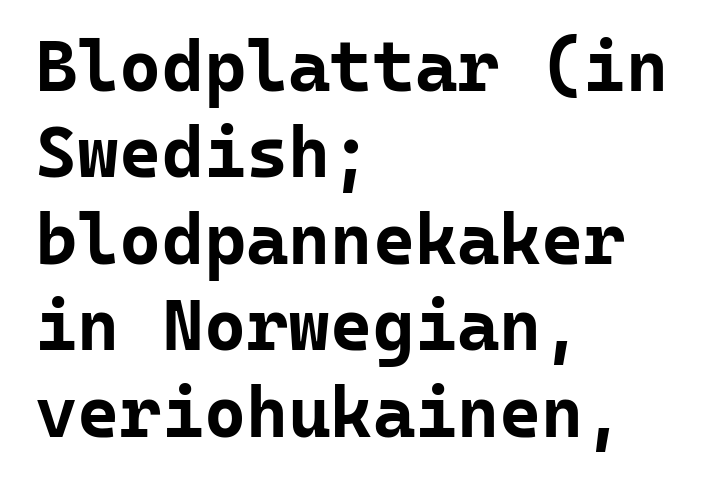
Compared with an ordinary text face, these strokes are far heavier — a full bold. This sample is left-justified, so line endings fall wherever the words run out. There is no visible air inserted between adjacent glyphs. The passage shown is typed in a monospace face where columns stay perfectly aligned. This rendering features lettering with no underline.
